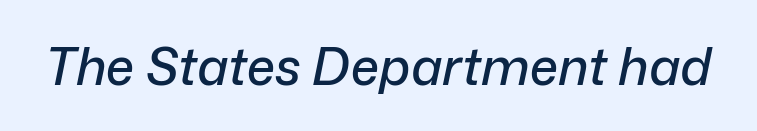
{"italic": "yes", "lean": "right", "slant_degrees": 12, "width": "normal", "stroke_contrast": "low", "x_height": "medium", "monospaced": "no", "underline": "no", "letter_spacing": "normal", "letter_spacing_em": 0.0, "glyph_px": 51}
